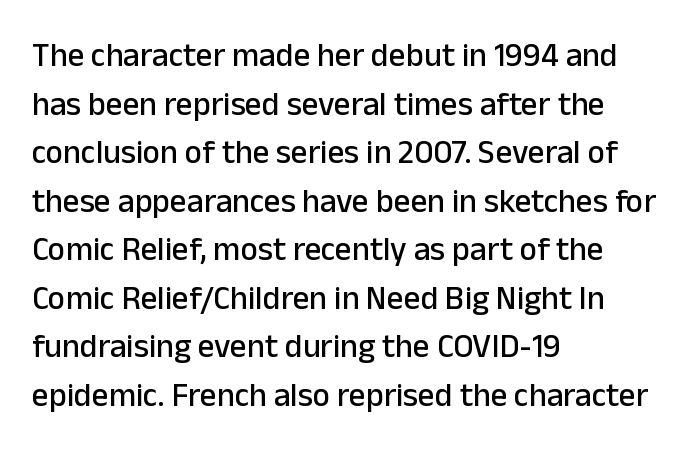
The image shows 33 px sans-serif type, upright; set left-aligned, normal line spacing (1.47x), normal letter spacing, not underlined; low stroke contrast and a medium x-height.
